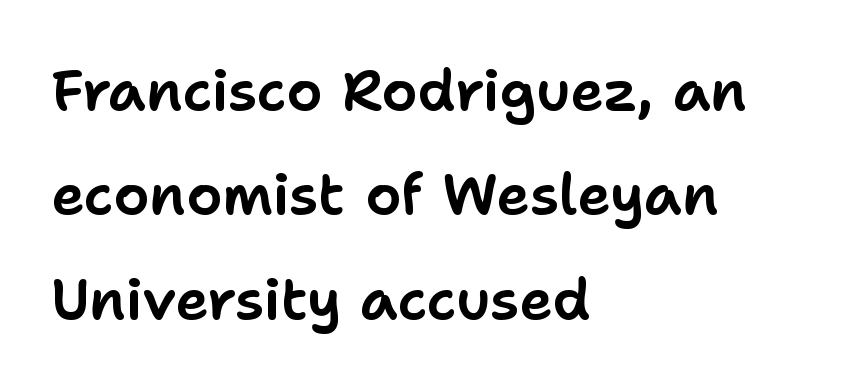
The image shows 57 px sans-serif type, upright; set left-aligned, line spacing 1.83x, normal letter spacing, not underlined; low stroke contrast and a medium x-height.
